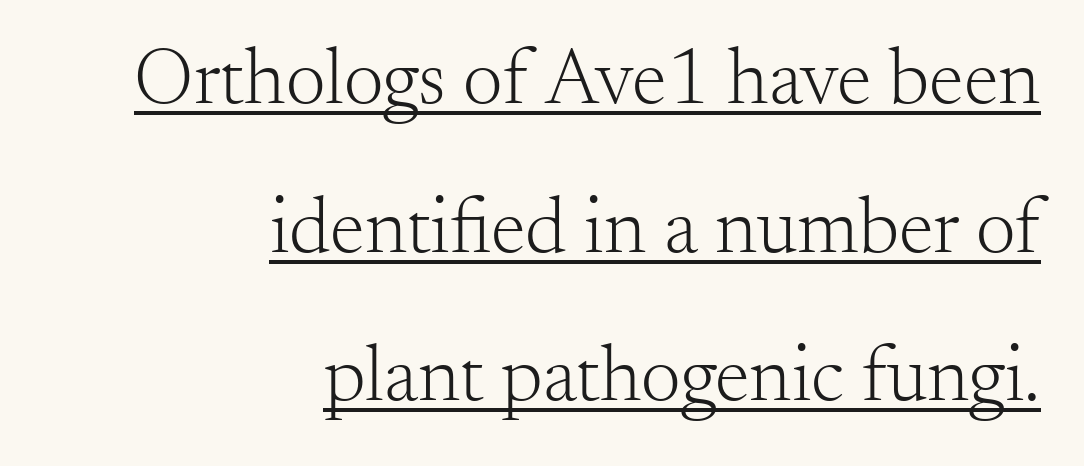
The image shows 79 px light serif type, upright; set right-aligned, line spacing 1.88x, normal letter spacing, underlined; medium stroke contrast and a small x-height.
